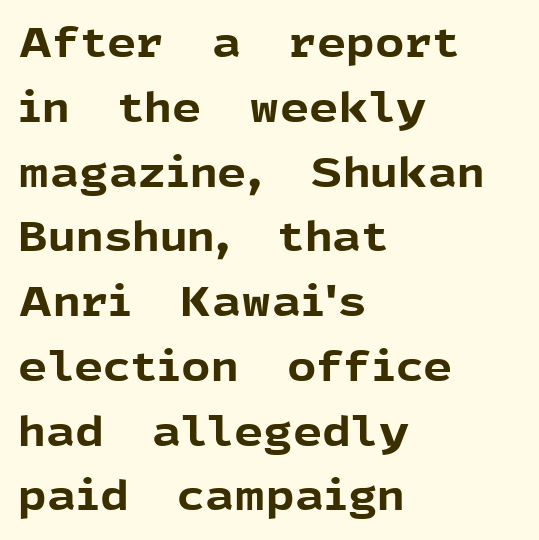
The image shows 41 px bold sans-serif type, upright; set left-aligned, normal line spacing (1.58x), normal letter spacing, not underlined; a medium x-height.
